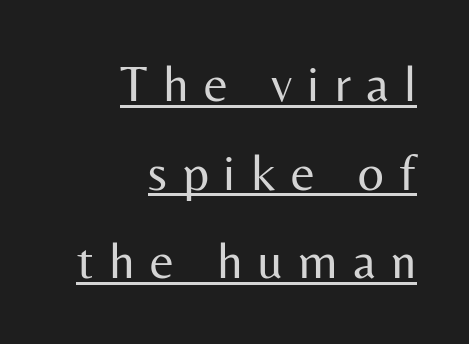
Emphasis is given by a line drawn under the lettering. Varying glyph widths throughout — classic text-font behaviour. Notice how the stems are strictly vertical — no italics here. This rendering employs a face without finishing strokes, i.e., a sans-serif. Short and long lines alike share a common ending point at right. Weight: not bold — regular or lighter.
